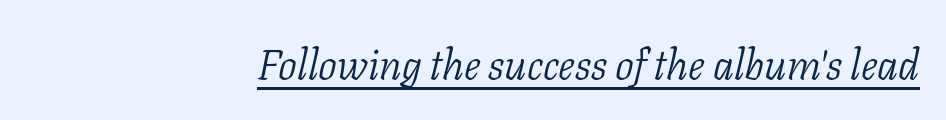
The image shows 42 px light serif type, italic (leaning right); set right-aligned, normal letter spacing, underlined; low stroke contrast and a medium x-height.
